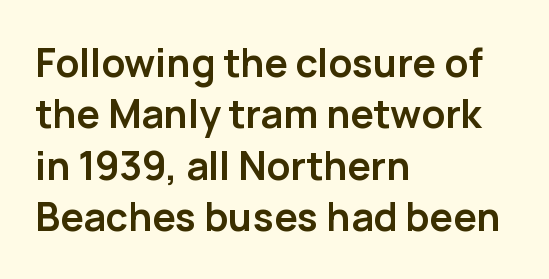
Q: Is the text bold? A: Yes.
Q: Is the text italic (slanted)? A: No, it is upright.
Q: Is the typeface a serif or a sans-serif typeface? A: Sans-serif.
Q: Is the text underlined? A: No.
Q: How is the paragraph aligned? A: Left-aligned.
Q: Is the spacing between letters normal or unusually wide? A: Normal.
Q: Is the spacing between lines tight, normal or loose? A: Normal.
Q: Width (condensed, normal, or wide)? A: Normal.
Q: Stroke contrast? A: Low.
Q: x-height? A: Medium.
Q: Monospaced? A: No.
